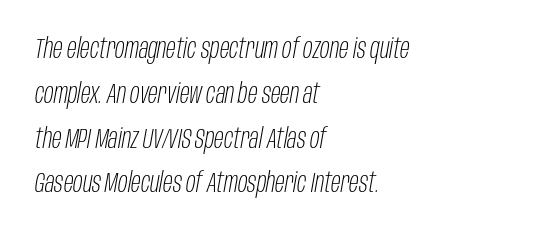
Q: Is the text bold? A: No.
Q: Is the text italic (slanted)? A: Yes, it leans right by about 10 degrees.
Q: Is the text underlined? A: No.
Q: How is the paragraph aligned? A: Left-aligned.
Q: Is the spacing between letters normal or unusually wide? A: Normal.
Q: Is the spacing between lines tight, normal or loose? A: Normal.
Q: Width (condensed, normal, or wide)? A: Condensed.
Q: Stroke contrast? A: Low.
Q: x-height? A: Large.
Q: Monospaced? A: No.
